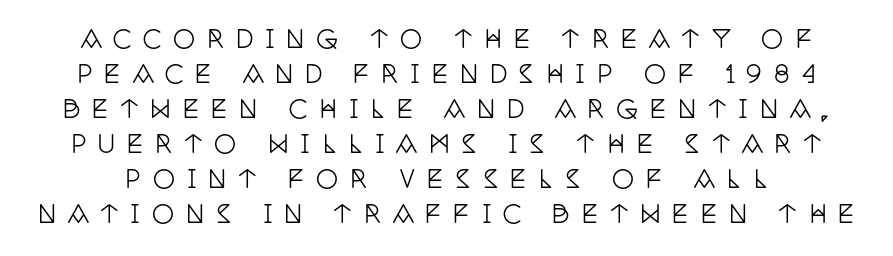
Q: Is the text italic (slanted)? A: No, it is upright.
Q: Is the text underlined? A: No.
Q: Is the spacing between letters normal or unusually wide? A: Unusually wide.
Q: Is the spacing between lines tight, normal or loose? A: Normal.
